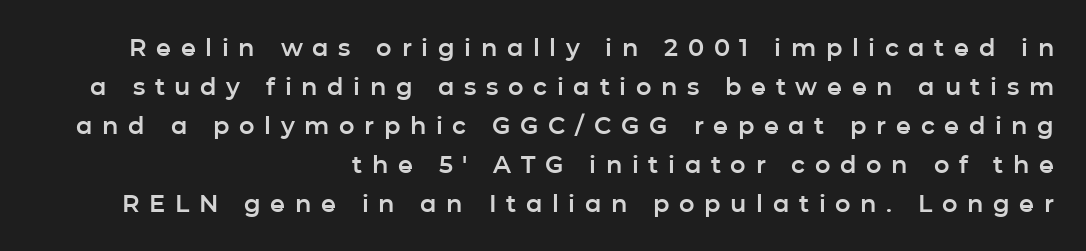
The letters are spread apart with noticeably loose tracking. This is the regular roman posture of the typeface. The compositor pushed each line to the right boundary. Rows of type keep a routine distance in the vertical direction.
